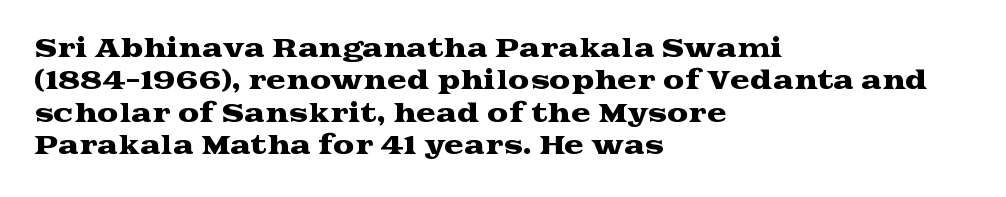
{"italic": "no", "underline": "no", "align": "left", "line_spacing": "normal", "line_spacing_ratio": 1.35, "letter_spacing": "normal", "letter_spacing_em": 0.0, "glyph_px": 24}
